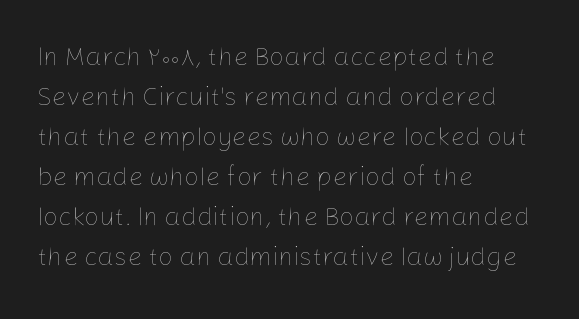
Descender tails drop into unmarked territory. Stroke mass is kept to a normal reading level or below. Default kerning and tracking; the words read as compact shapes. Teacher's note: observe the even left margin — that is flush-left alignment.
